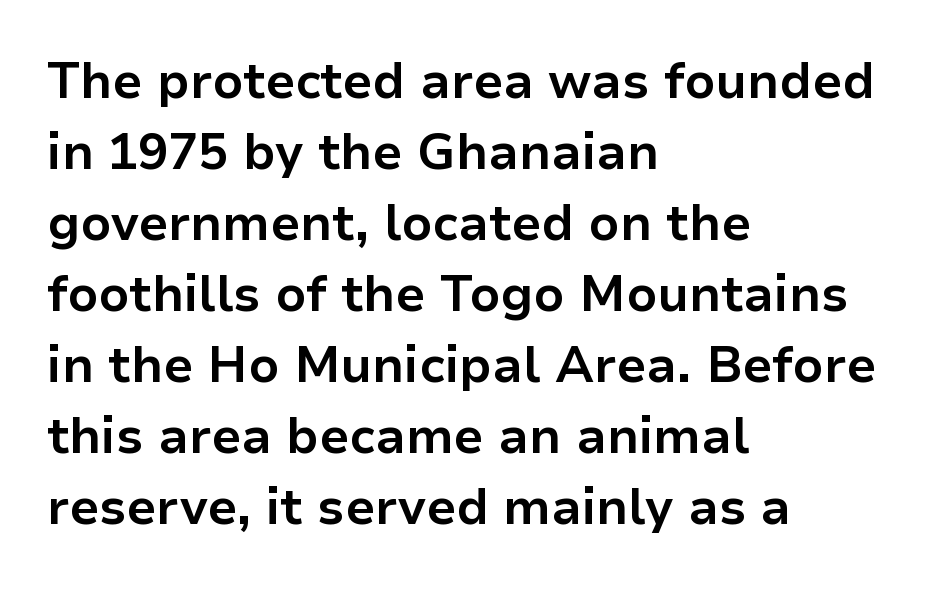
{"serif": "no", "italic": "no", "bold": "yes", "weight": "bold", "width": "normal", "stroke_contrast": "low", "x_height": "medium", "monospaced": "no", "underline": "no", "align": "left", "line_spacing": "normal", "line_spacing_ratio": 1.42, "letter_spacing": "normal", "letter_spacing_em": 0.0, "glyph_px": 50}
